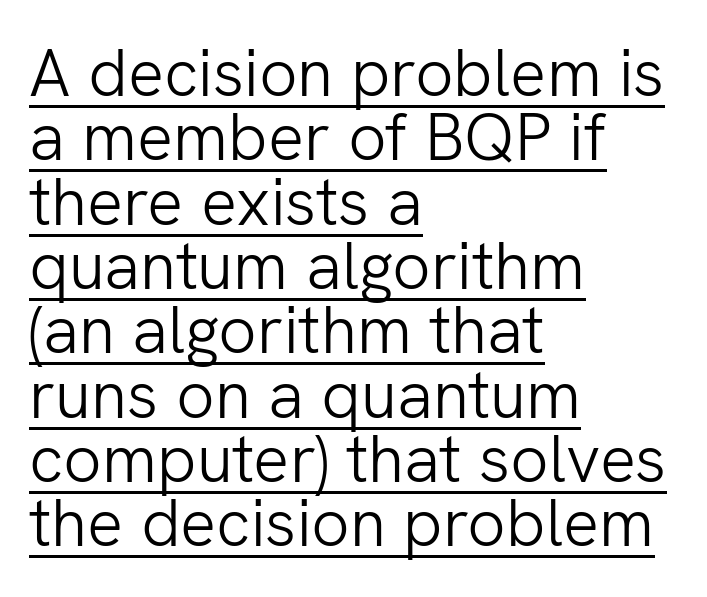
Q: Is the text bold? A: No.
Q: Is the text italic (slanted)? A: No, it is upright.
Q: Is the typeface a serif or a sans-serif typeface? A: Sans-serif.
Q: Is the text underlined? A: Yes.
Q: How is the paragraph aligned? A: Left-aligned.
Q: Is the spacing between letters normal or unusually wide? A: Normal.
Q: Is the spacing between lines tight, normal or loose? A: Tight.
Q: Width (condensed, normal, or wide)? A: Normal.
Q: Stroke contrast? A: Low.
Q: x-height? A: Medium.
Q: Monospaced? A: No.
